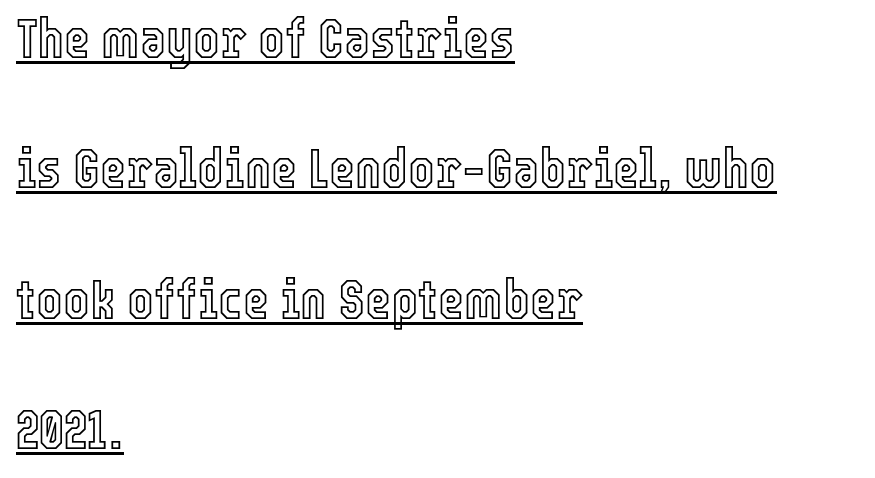
The axis of the letterforms is exactly vertical. The passage shown is typed in a proportional face where columns would drift. One-word summary of the alignment: left. Interline gaps are noticeably wide in this sample.
